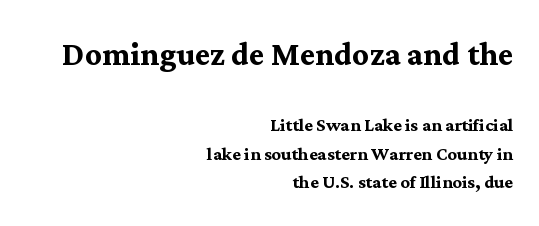
A typesetter would call this proportional, since set widths differ per character. Typographically, this falls in the serif category. The font's upright variant was chosen for this text. The line texture is even and compact thanks to regular tracking.
